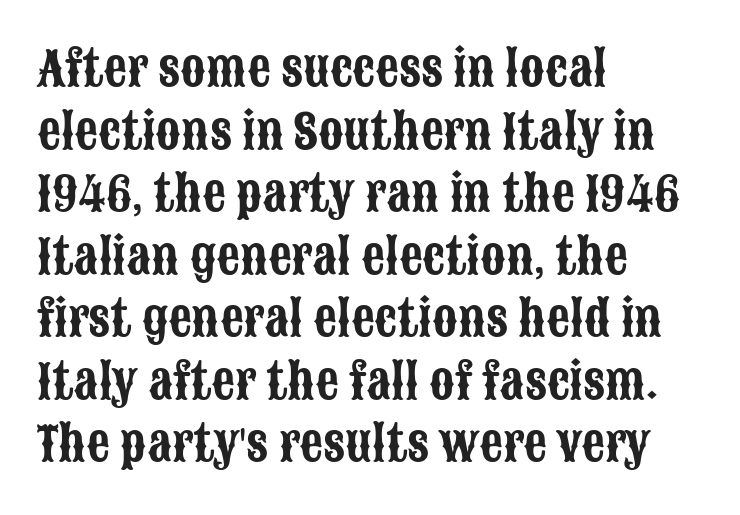
{"serif": "no", "italic": "no", "width": "condensed", "stroke_contrast": "low", "x_height": "large", "monospaced": "no", "underline": "no", "align": "left", "line_spacing": "normal", "line_spacing_ratio": 1.36, "letter_spacing": "normal", "letter_spacing_em": 0.0, "glyph_px": 46}
